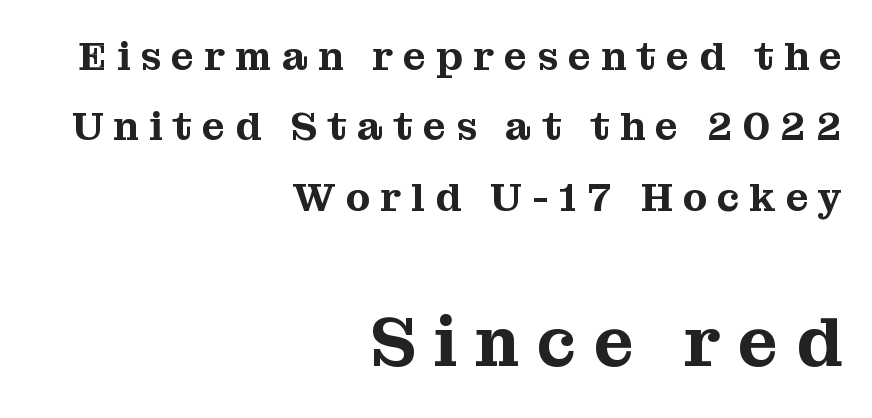
Yep, those are serifs on the letters. The letters stand straight up with perfectly vertical stems. The rendering uses natural spacing where letterforms have individual widths. The paragraph shown leans on its right margin. Compare the two chunks: the lower has the greater cap height. A bare baseline throughout the passage.
